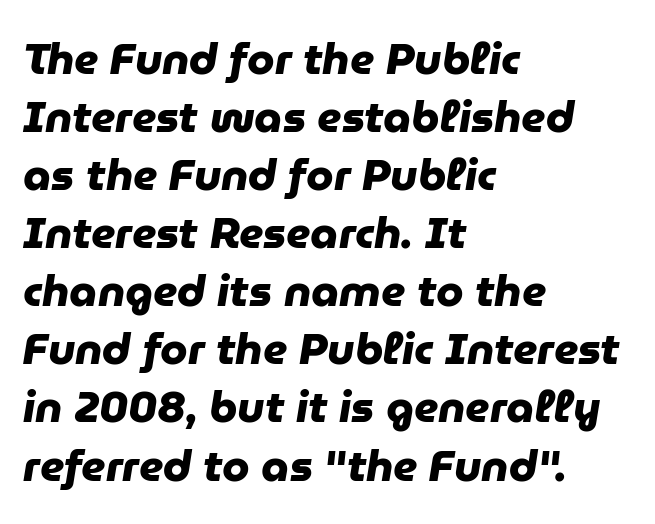
The specimen omits any rule beneath the text block's lines. The sample has been set heavy, in full bold. Note the varied advance widths — an 'i' is clearly narrower than an 'm'. Compared with a centered layout, this one pins lines to the left instead.
